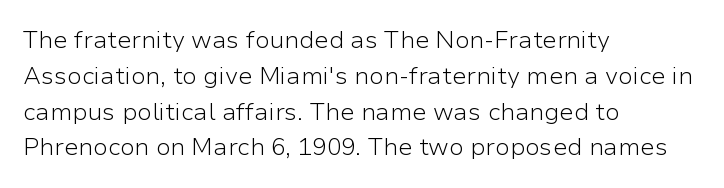
The image shows 24 px text type, upright; set left-aligned, normal line spacing (1.49x), normal letter spacing, not underlined.
